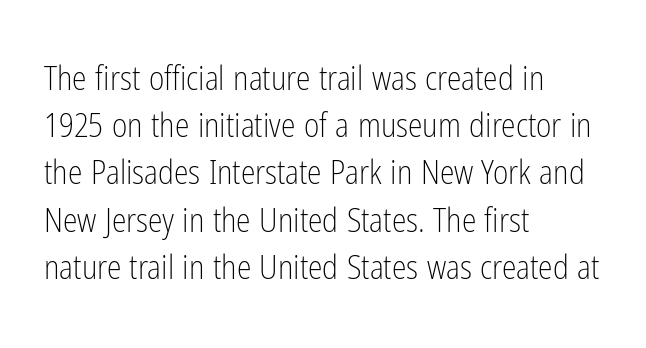
{"serif": "no", "italic": "no", "bold": "no", "weight": "light", "width": "condensed", "stroke_contrast": "low", "x_height": "medium", "monospaced": "no", "underline": "no", "align": "left", "line_spacing": "normal", "line_spacing_ratio": 1.43, "letter_spacing": "normal", "letter_spacing_em": 0.0, "glyph_px": 33}
